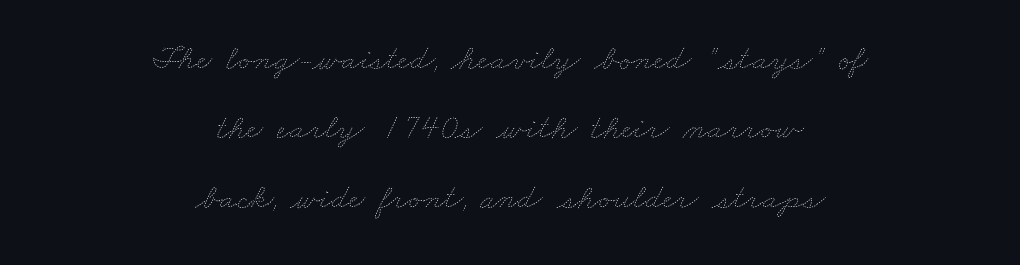
What stands out about the letter spacing? Nothing — it is the standard amount. No heavy texture on the line: the type isn't bold. Neither beginnings nor endings align; midpoints do. In terms of leading, this rendering errs on the spacious side.
